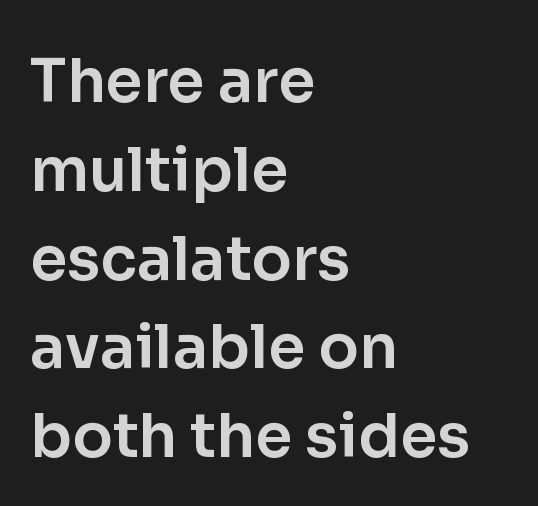
The image shows 60 px sans-serif type, upright; set left-aligned, normal line spacing (1.48x), normal letter spacing, not underlined; low stroke contrast and a medium x-height.
